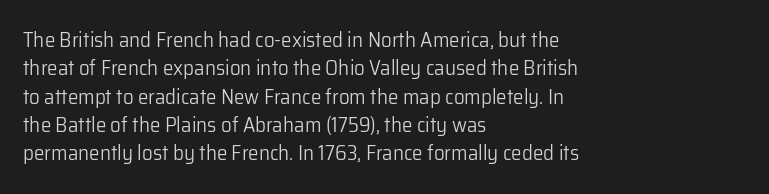
{"italic": "no", "bold": "no", "underline": "no", "align": "left", "line_spacing": "normal", "line_spacing_ratio": 1.35, "letter_spacing": "normal", "letter_spacing_em": 0.0, "glyph_px": 21}
